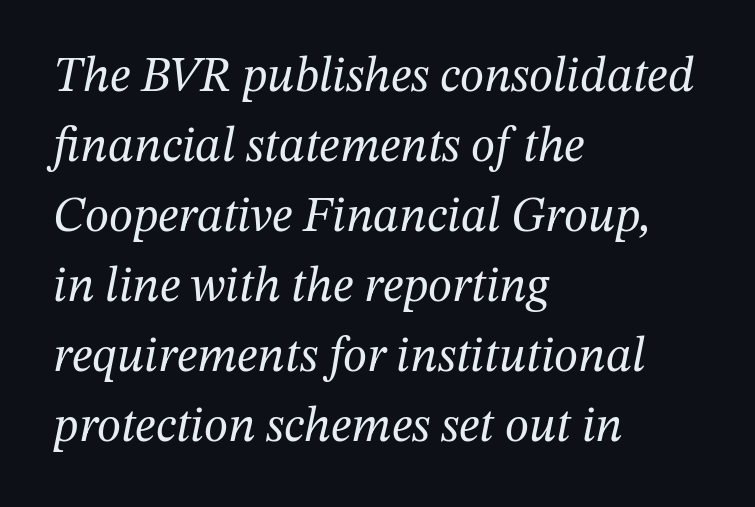
Does the copy run flush right? No — it runs flush left. There is no visible air inserted between adjacent glyphs. Counters stay open thanks to moderate or lighter strokes. Every character sits at an angle, as italics do.
